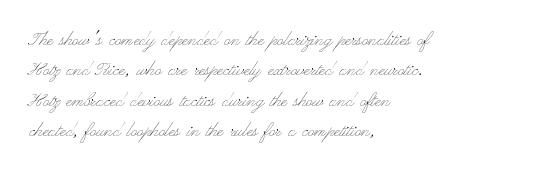
The image shows 22 px text type; set left-aligned, normal line spacing (1.38x), normal letter spacing, not underlined.
